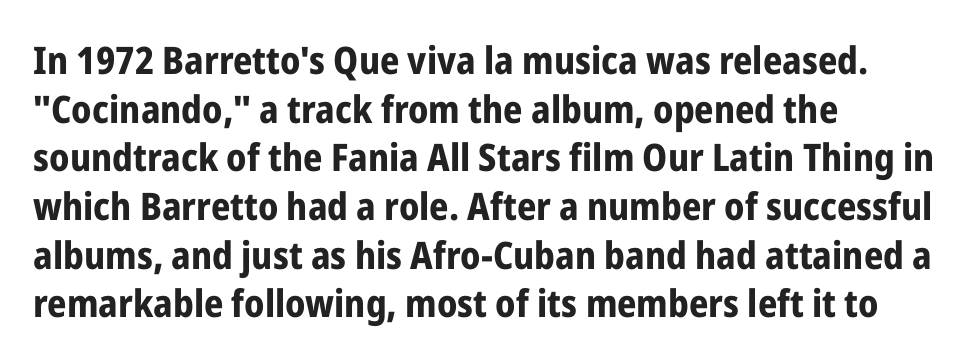
The gap between lines stays unmarked. Nothing sits at the stroke ends, so this counts as sans-serif. The lines sit at an ordinary, default distance from one another. Typeset ragged right — the left edge is the straight one. Tracking value appears to be zero — textbook default spacing. Quick note: not italic, upright.
